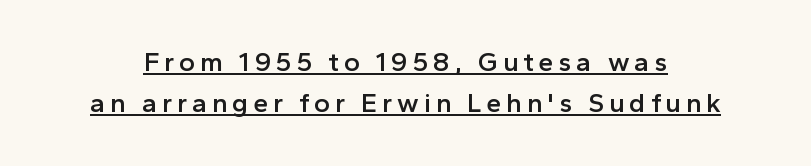
{"italic": "no", "bold": "semi", "underline": "yes", "line_spacing": "normal", "line_spacing_ratio": 1.52, "glyph_px": 27}
